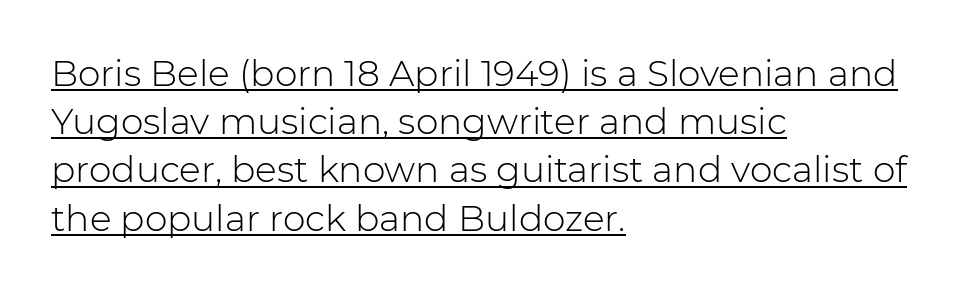
Q: Is the text bold? A: No.
Q: Is the text italic (slanted)? A: No, it is upright.
Q: Is the typeface a serif or a sans-serif typeface? A: Sans-serif.
Q: Is the text underlined? A: Yes.
Q: How is the paragraph aligned? A: Left-aligned.
Q: Is the spacing between letters normal or unusually wide? A: Normal.
Q: Is the spacing between lines tight, normal or loose? A: Normal.
Q: Width (condensed, normal, or wide)? A: Normal.
Q: Stroke contrast? A: Low.
Q: x-height? A: Medium.
Q: Monospaced? A: No.
